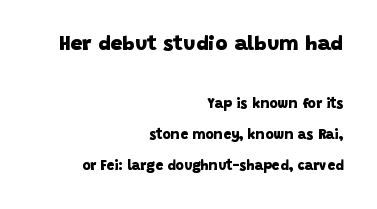
Q: Is the text bold? A: Yes.
Q: Is the text underlined? A: No.
Q: How is the paragraph aligned? A: Right-aligned.
Q: Is the spacing between letters normal or unusually wide? A: Normal.
Q: Is the spacing between lines tight, normal or loose? A: Loose.
Q: Which block of text is set in a larger size, the first (top) or the second (bottom)? A: The first (top) one.
